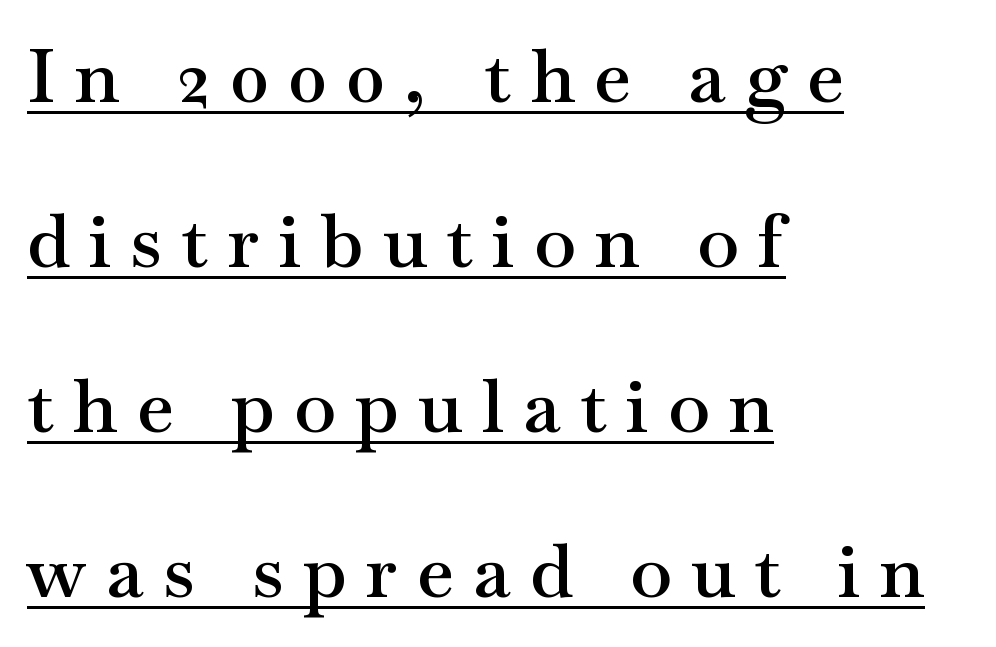
The image shows 75 px semibold, wide serif type, upright; set left-aligned, loose line spacing (2.2x), unusually wide letter spacing (+0.26 em), underlined; medium stroke contrast and a small x-height.
